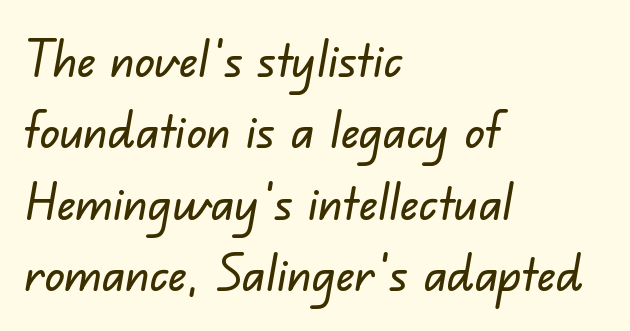
{"serif": "no", "width": "normal", "stroke_contrast": "low", "x_height": "small", "monospaced": "no", "underline": "no", "align": "left", "line_spacing": "normal", "line_spacing_ratio": 1.43, "letter_spacing": "normal", "letter_spacing_em": 0.0, "glyph_px": 50}
